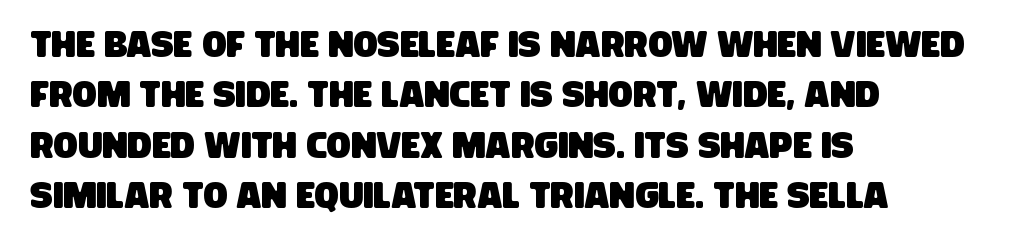
Q: Is the typeface a serif or a sans-serif typeface? A: Sans-serif.
Q: Is the text underlined? A: No.
Q: How is the paragraph aligned? A: Left-aligned.
Q: Is the spacing between letters normal or unusually wide? A: Normal.
Q: Is the spacing between lines tight, normal or loose? A: Normal.
Q: Width (condensed, normal, or wide)? A: Condensed.
Q: Stroke contrast? A: Low.
Q: x-height? A: Large.
Q: Monospaced? A: No.
